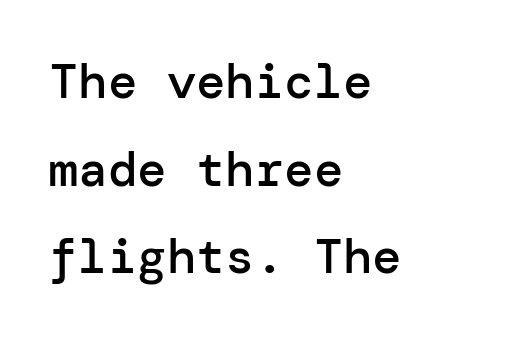
{"serif": "no", "italic": "no", "bold": "semi", "weight": "semibold", "width": "normal", "stroke_contrast": "low", "x_height": "medium", "underline": "no", "align": "left", "line_spacing_ratio": 1.79, "letter_spacing": "normal", "letter_spacing_em": 0.0, "glyph_px": 49}
